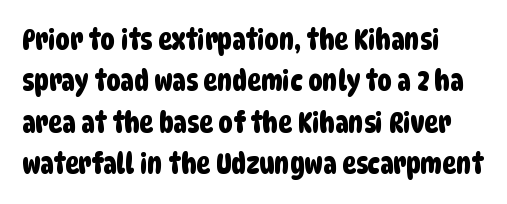
The image shows 29 px condensed sans-serif type; set normal line spacing (1.43x), normal letter spacing, not underlined; low stroke contrast and a large x-height.
